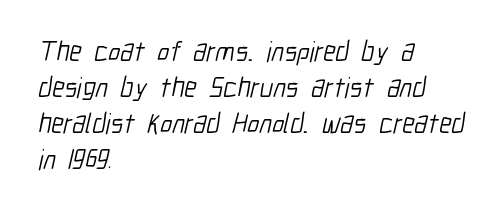
Q: Is the text bold? A: No.
Q: Is the typeface a serif or a sans-serif typeface? A: Sans-serif.
Q: Is the text underlined? A: No.
Q: How is the paragraph aligned? A: Left-aligned.
Q: Is the spacing between letters normal or unusually wide? A: Normal.
Q: Is the spacing between lines tight, normal or loose? A: Normal.
Q: Width (condensed, normal, or wide)? A: Condensed.
Q: Stroke contrast? A: Low.
Q: x-height? A: Medium.
Q: Monospaced? A: No.
